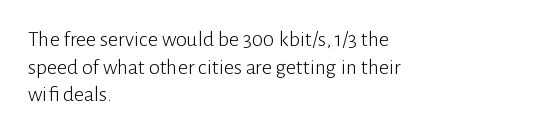
The typeface has the unassuming heft of standard copy or less. Vertical strokes here are truly vertical. A clean baseline with only descenders dipping below it. Default kerning and tracking; the words read as compact shapes.
